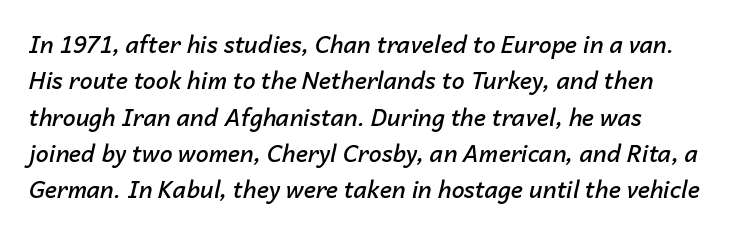
The vertical gap from one line to the next is medium. You could call the tracking neutral — neither tight nor loose. The text block is weighted toward the left margin, trailing off unevenly rightward. Plain, unruled lines of type. If you drew a line through each stem, it would be angled. Heft: intermediate — a semibold.
